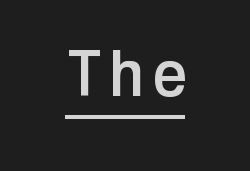
{"serif": "no", "italic": "no", "width": "condensed", "stroke_contrast": "low", "x_height": "medium", "monospaced": "no", "underline": "yes", "glyph_px": 76}
